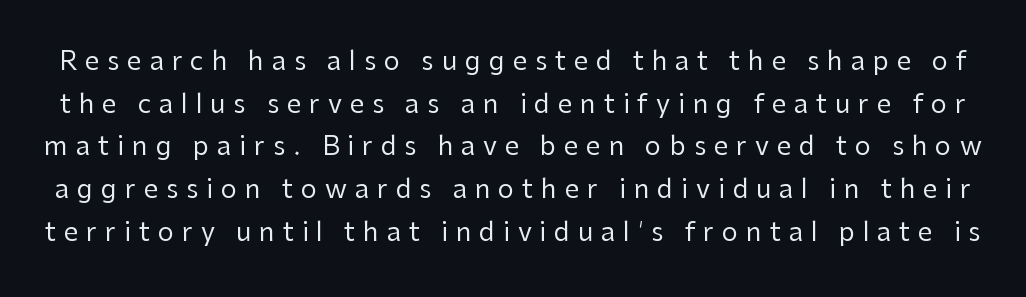
You could only call the tracking loose — the letters float apart. Rendered with straight, roman letterforms. The weight would be labelled regular, book, light, or lighter still. Evenly set lines give the paragraph a standard silhouette. Plain, unruled lines of type.
